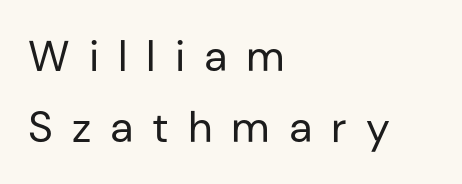
Q: Is the text bold? A: No.
Q: Is the text italic (slanted)? A: No, it is upright.
Q: Is the typeface a serif or a sans-serif typeface? A: Sans-serif.
Q: Is the text underlined? A: No.
Q: How is the paragraph aligned? A: Left-aligned.
Q: Is the spacing between letters normal or unusually wide? A: Unusually wide.
Q: Is the spacing between lines tight, normal or loose? A: Normal.
Q: Width (condensed, normal, or wide)? A: Normal.
Q: Stroke contrast? A: Low.
Q: x-height? A: Medium.
Q: Monospaced? A: No.
